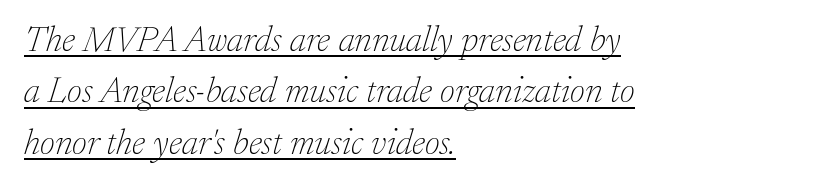
Q: Is the text bold? A: No.
Q: Is the text italic (slanted)? A: Yes, it leans right by about 17 degrees.
Q: Is the typeface a serif or a sans-serif typeface? A: Serif.
Q: Is the text underlined? A: Yes.
Q: How is the paragraph aligned? A: Left-aligned.
Q: Is the spacing between letters normal or unusually wide? A: Normal.
Q: Is the spacing between lines tight, normal or loose? A: Normal.
Q: Width (condensed, normal, or wide)? A: Normal.
Q: Stroke contrast? A: Low.
Q: x-height? A: Medium.
Q: Monospaced? A: No.
